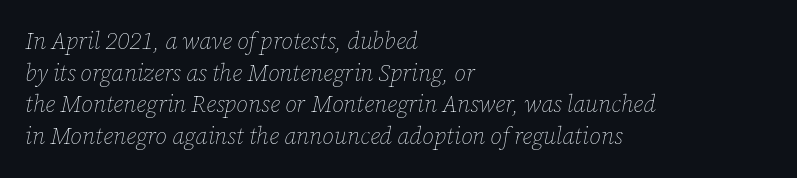
The image shows 23 px text type, italic (leaning right); set left-aligned, normal line spacing (1.38x), normal letter spacing, not underlined.
